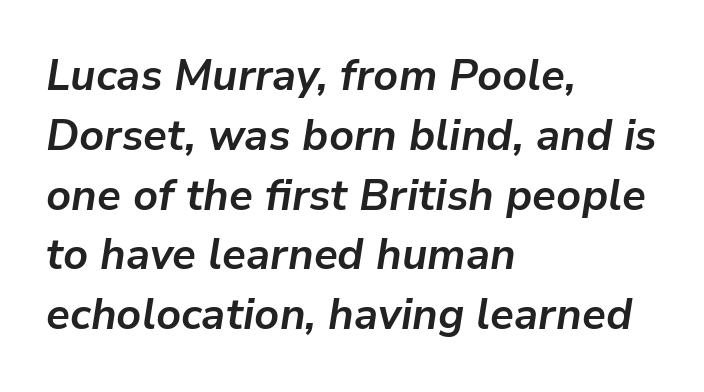
{"italic": "yes", "lean": "right", "slant_degrees": 9, "bold": "yes", "weight": "bold", "width": "normal", "stroke_contrast": "low", "x_height": "medium", "monospaced": "no", "underline": "no", "align": "left", "line_spacing": "normal", "line_spacing_ratio": 1.39, "letter_spacing": "normal", "letter_spacing_em": 0.0, "glyph_px": 43}
